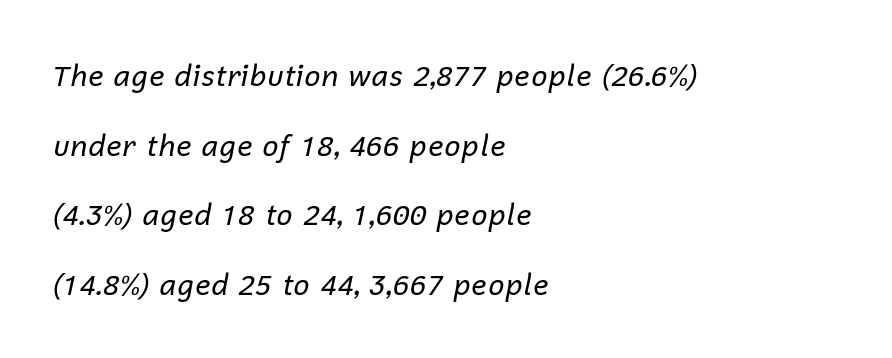
{"italic": "yes", "lean": "right", "slant_degrees": 12, "bold": "no", "weight": "regular", "width": "normal", "stroke_contrast": "low", "x_height": "medium", "monospaced": "no", "underline": "no", "align": "left", "line_spacing": "loose", "line_spacing_ratio": 2.4, "letter_spacing": "normal", "letter_spacing_em": 0.0, "glyph_px": 29}
